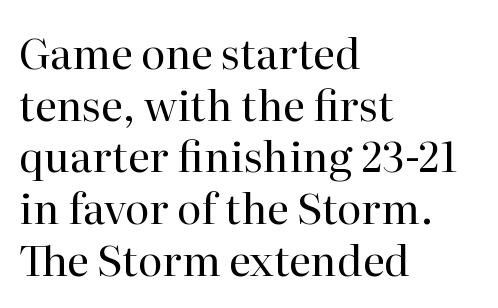
Q: Is the text bold? A: No.
Q: Is the text italic (slanted)? A: No, it is upright.
Q: Is the typeface a serif or a sans-serif typeface? A: Serif.
Q: Is the text underlined? A: No.
Q: How is the paragraph aligned? A: Left-aligned.
Q: Is the spacing between letters normal or unusually wide? A: Normal.
Q: Width (condensed, normal, or wide)? A: Normal.
Q: Stroke contrast? A: High.
Q: x-height? A: Medium.
Q: Monospaced? A: No.
